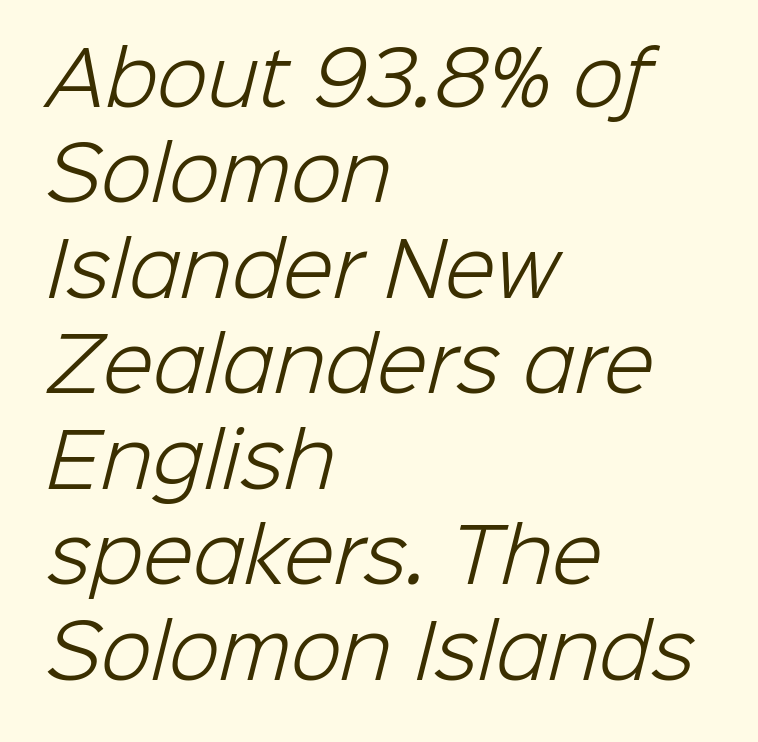
The image shows 74 px light sans-serif type; set left-aligned, normal line spacing (1.29x), normal letter spacing, not underlined; low stroke contrast and a medium x-height.
